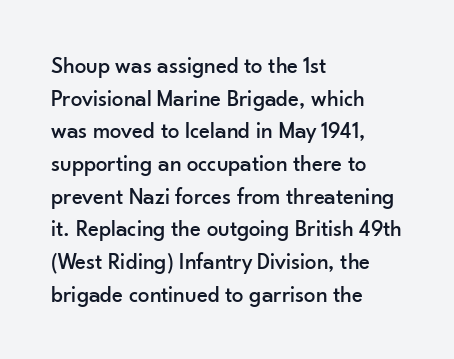
All the whitespace from short lines collects on the right. Standard letterfit; no display-style spreading of the glyphs. The area under the type is left untouched. Characters remain perfectly vertical along every line. If you measured baseline to baseline, you'd find a middling distance.
